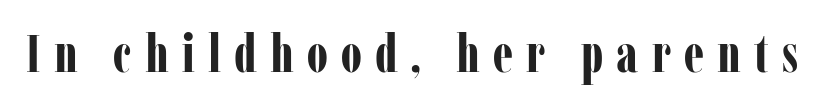
Q: Is the text bold? A: Yes.
Q: Is the text italic (slanted)? A: No, it is upright.
Q: Is the typeface a serif or a sans-serif typeface? A: Serif.
Q: Is the text underlined? A: No.
Q: Is the spacing between letters normal or unusually wide? A: Unusually wide.
Q: Width (condensed, normal, or wide)? A: Condensed.
Q: Stroke contrast? A: Low.
Q: x-height? A: Medium.
Q: Monospaced? A: No.
